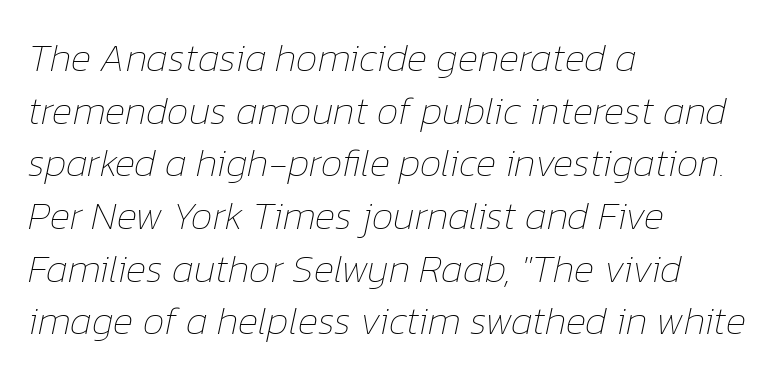
The image shows 39 px thin type, italic (leaning right); set left-aligned, normal line spacing (1.35x), normal letter spacing, not underlined; low stroke contrast and a medium x-height.
